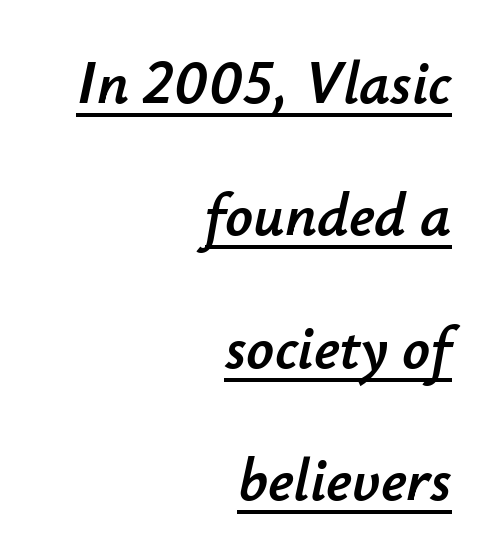
The image shows 61 px text type, italic (leaning right); set right-aligned, loose line spacing (2.17x), normal letter spacing, underlined; low stroke contrast and a small x-height.
